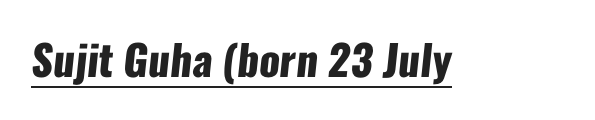
Q: Is the text bold? A: Yes.
Q: Is the typeface a serif or a sans-serif typeface? A: Sans-serif.
Q: Is the text underlined? A: Yes.
Q: Is the spacing between letters normal or unusually wide? A: Normal.
Q: Width (condensed, normal, or wide)? A: Condensed.
Q: Stroke contrast? A: Low.
Q: x-height? A: Medium.
Q: Monospaced? A: No.
